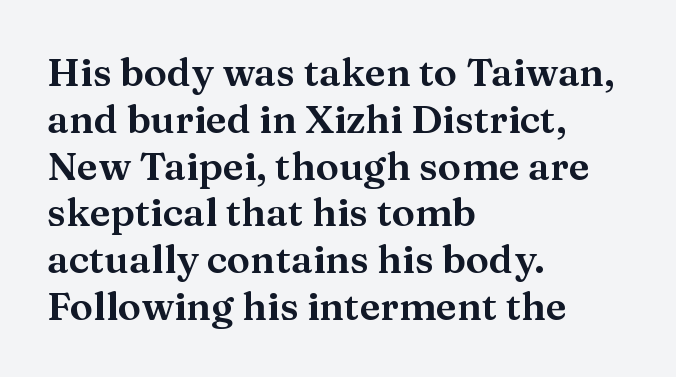
Q: Is the text italic (slanted)? A: No, it is upright.
Q: Is the typeface a serif or a sans-serif typeface? A: Serif.
Q: Is the text underlined? A: No.
Q: How is the paragraph aligned? A: Left-aligned.
Q: Is the spacing between letters normal or unusually wide? A: Normal.
Q: Width (condensed, normal, or wide)? A: Normal.
Q: Stroke contrast? A: Medium.
Q: x-height? A: Medium.
Q: Monospaced? A: No.
